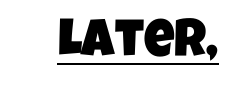
The image shows 53 px condensed sans-serif type; set normal letter spacing, underlined; low stroke contrast and a large x-height.
